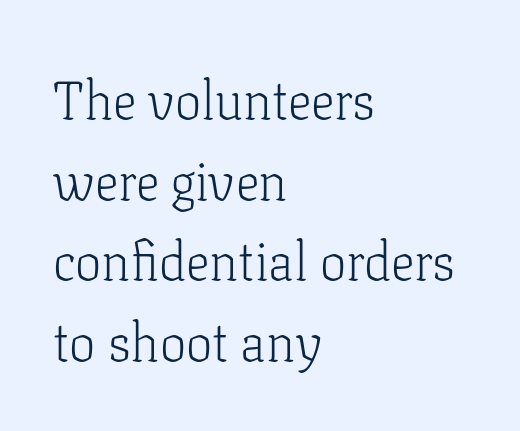
{"serif": "yes", "italic": "no", "bold": "no", "weight": "light", "width": "normal", "stroke_contrast": "low", "x_height": "medium", "monospaced": "no", "underline": "no", "align": "left", "line_spacing": "normal", "line_spacing_ratio": 1.52, "letter_spacing": "normal", "letter_spacing_em": 0.0, "glyph_px": 53}
